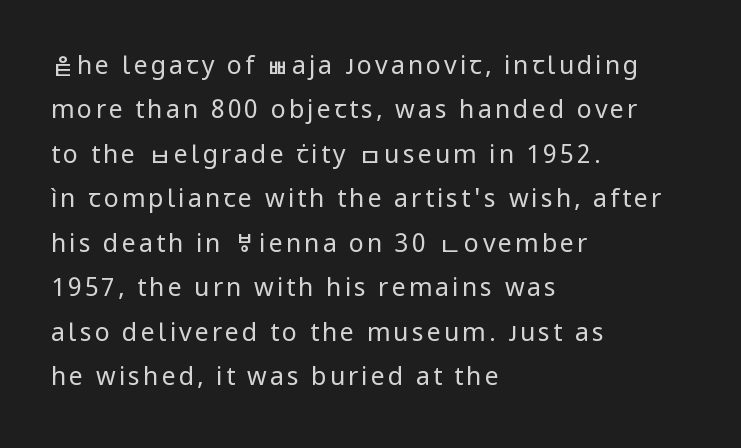
The image shows 25 px text type, upright; set left-aligned, line spacing 1.78x, not underlined.
